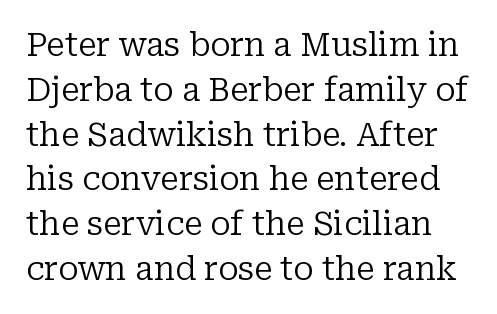
A serif font was chosen for this passage. No word sits above an underline. Nothing unusual about the tracking: characters are spaced as the font intends. Leading: standard. Is this a fixed-width face? No — the glyphs have proportional, varying widths. The lettering stays uniformly vertical, giving the passage a roman look.
